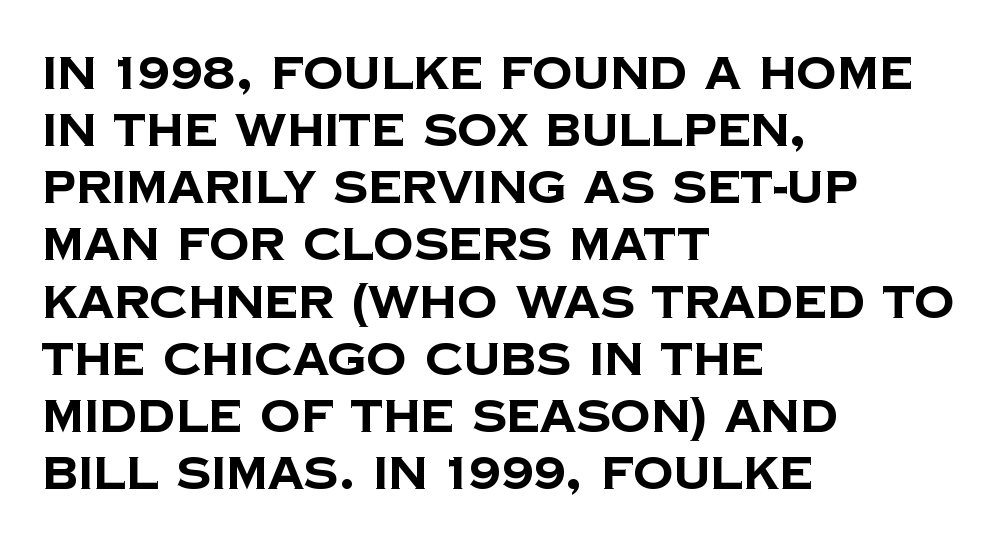
Q: Is the text bold? A: Yes.
Q: Is the typeface a serif or a sans-serif typeface? A: Sans-serif.
Q: Is the text underlined? A: No.
Q: How is the paragraph aligned? A: Left-aligned.
Q: Is the spacing between letters normal or unusually wide? A: Normal.
Q: Is the spacing between lines tight, normal or loose? A: Normal.
Q: Width (condensed, normal, or wide)? A: Normal.
Q: Stroke contrast? A: Low.
Q: x-height? A: Large.
Q: Monospaced? A: No.
